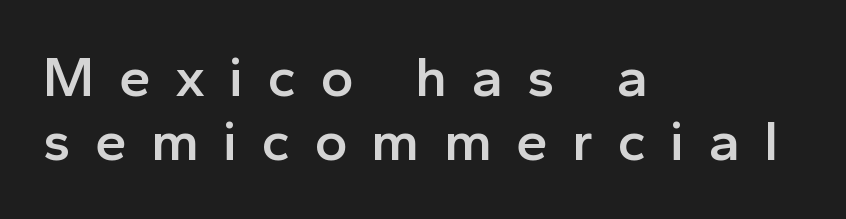
The image shows 57 px semibold sans-serif type, upright; set left-aligned, tight line spacing (1.13x), unusually wide letter spacing (+0.42 em), not underlined; a medium x-height.
